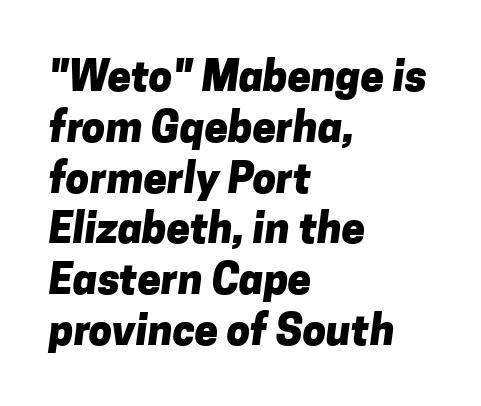
{"serif": "no", "bold": "yes", "weight": "heavy", "width": "normal", "stroke_contrast": "low", "x_height": "medium", "monospaced": "no", "underline": "no", "align": "left", "line_spacing_ratio": 1.21, "letter_spacing": "normal", "letter_spacing_em": 0.0, "glyph_px": 42}
